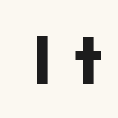
{"serif": "no", "italic": "no", "bold": "yes", "weight": "bold", "width": "normal", "stroke_contrast": "low", "x_height": "medium", "monospaced": "no", "underline": "no", "letter_spacing": "wide", "letter_spacing_em": 0.34, "glyph_px": 68}
